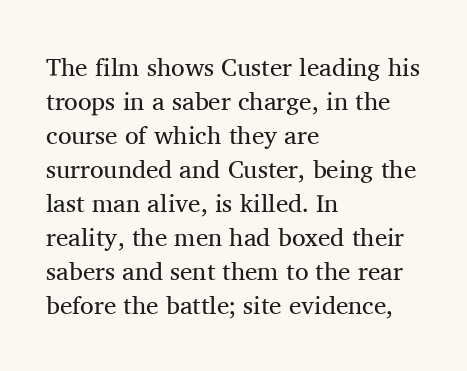
Q: Is the text bold? A: No.
Q: Is the text italic (slanted)? A: No, it is upright.
Q: Is the text underlined? A: No.
Q: How is the paragraph aligned? A: Left-aligned.
Q: Is the spacing between letters normal or unusually wide? A: Normal.
Q: Is the spacing between lines tight, normal or loose? A: Normal.
